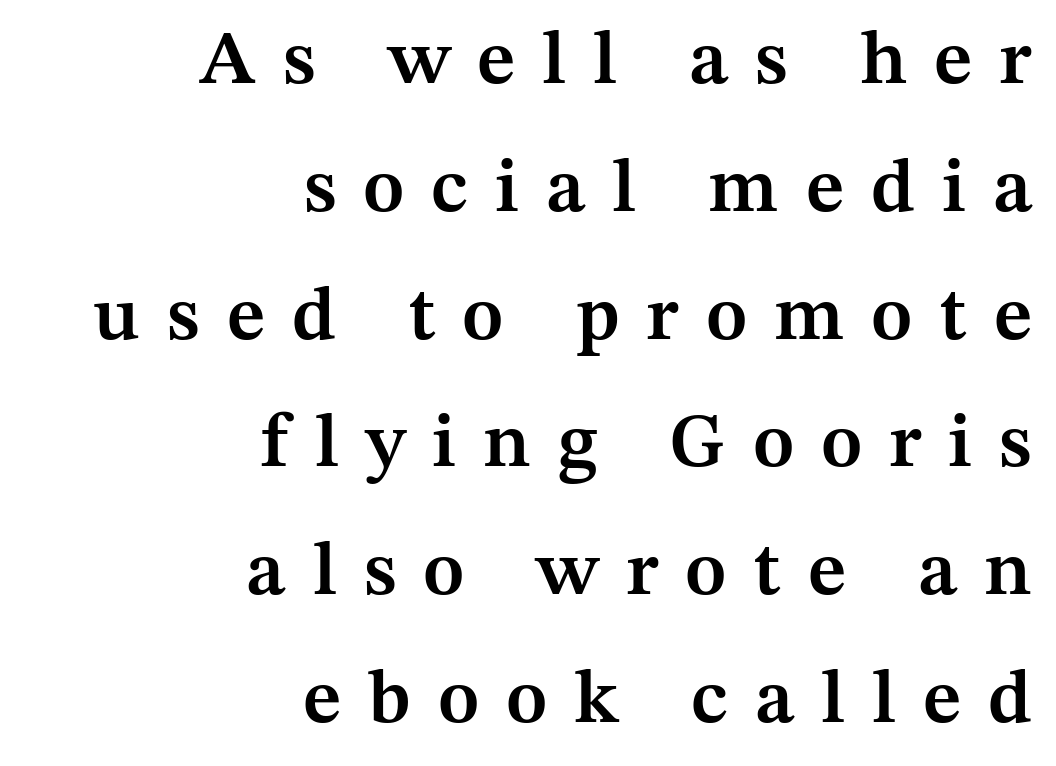
Q: Is the text bold? A: Semi-bold.
Q: Is the text italic (slanted)? A: No, it is upright.
Q: Is the typeface a serif or a sans-serif typeface? A: Serif.
Q: Is the text underlined? A: No.
Q: How is the paragraph aligned? A: Right-aligned.
Q: Is the spacing between letters normal or unusually wide? A: Unusually wide.
Q: Is the spacing between lines tight, normal or loose? A: Normal.
Q: Width (condensed, normal, or wide)? A: Normal.
Q: Stroke contrast? A: Medium.
Q: x-height? A: Medium.
Q: Monospaced? A: No.
